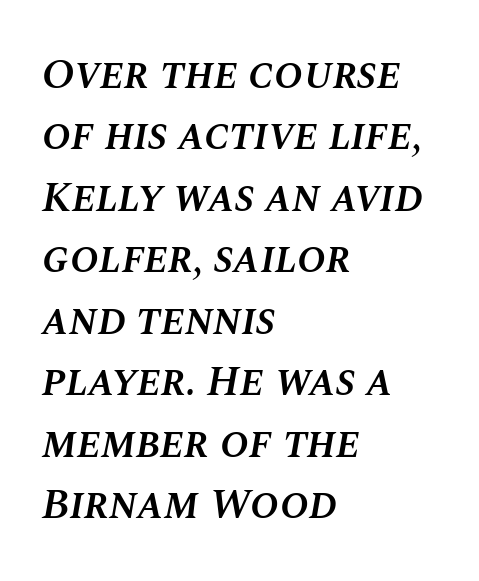
Q: Is the text bold? A: Semi-bold.
Q: Is the text italic (slanted)? A: Yes, it leans right by about 10 degrees.
Q: Is the text underlined? A: No.
Q: How is the paragraph aligned? A: Left-aligned.
Q: Is the spacing between letters normal or unusually wide? A: Normal.
Q: Is the spacing between lines tight, normal or loose? A: Normal.
Q: Width (condensed, normal, or wide)? A: Normal.
Q: Stroke contrast? A: Medium.
Q: x-height? A: Large.
Q: Monospaced? A: No.
